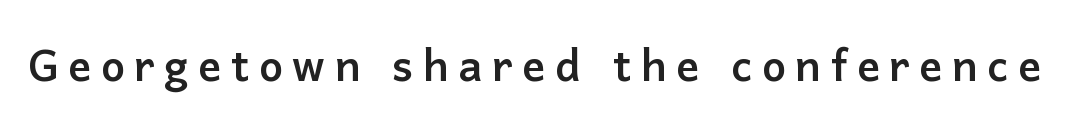
{"serif": "no", "italic": "no", "width": "normal", "stroke_contrast": "low", "x_height": "medium", "monospaced": "no", "underline": "no", "glyph_px": 57}
